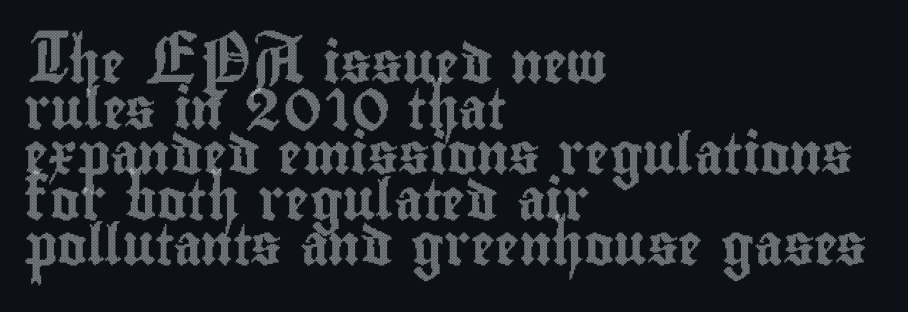
Each new line begins almost immediately beneath the previous one. The typesetter chose a ragged-right arrangement here. When letters stand straight like this, we call the style roman or upright. The string is rendered with underlining switched off. Characters follow at the spacing the type designer built in.
